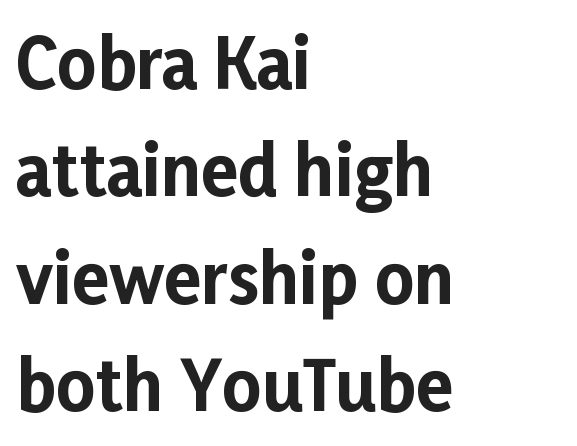
Italic: no, the glyphs are upright roman. The letterforms sit shoulder to shoulder at normal distance. Leading: standard. You can tell from the bare stems that sans-serif type was used. Just letters on the line, the space beneath them empty.
